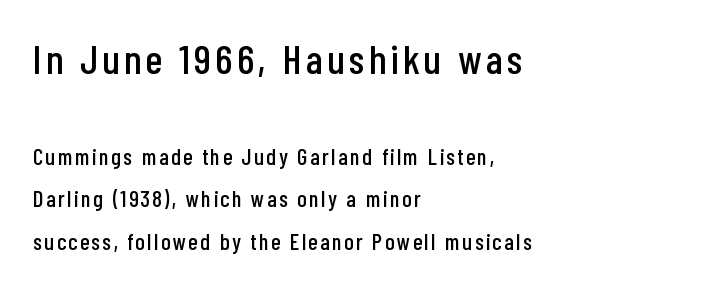
The image shows 41 px condensed sans-serif type, upright; set left-aligned, line spacing 1.85x, not underlined; the first (top) block is 1.78x larger; low stroke contrast and a medium x-height.
